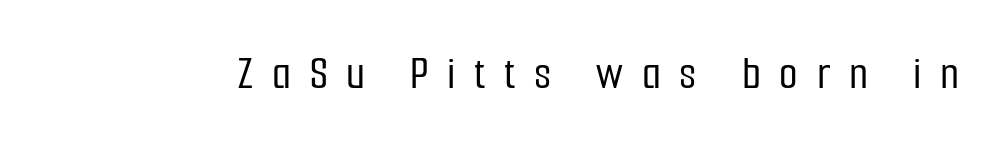
Q: Is the text italic (slanted)? A: No, it is upright.
Q: Is the typeface a serif or a sans-serif typeface? A: Sans-serif.
Q: Is the text underlined? A: No.
Q: Is the spacing between letters normal or unusually wide? A: Unusually wide.
Q: Width (condensed, normal, or wide)? A: Condensed.
Q: Stroke contrast? A: Low.
Q: x-height? A: Medium.
Q: Monospaced? A: No.
